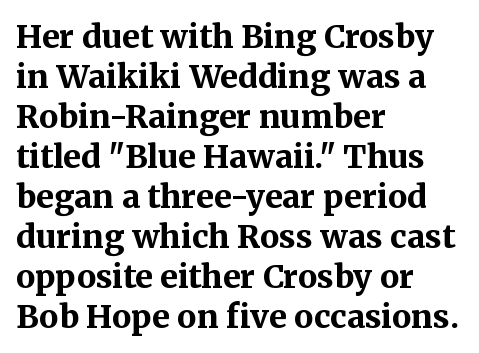
Q: Is the text bold? A: Yes.
Q: Is the text italic (slanted)? A: No, it is upright.
Q: Is the typeface a serif or a sans-serif typeface? A: Serif.
Q: Is the text underlined? A: No.
Q: How is the paragraph aligned? A: Left-aligned.
Q: Is the spacing between letters normal or unusually wide? A: Normal.
Q: Is the spacing between lines tight, normal or loose? A: Normal.
Q: Width (condensed, normal, or wide)? A: Normal.
Q: Stroke contrast? A: Medium.
Q: x-height? A: Medium.
Q: Monospaced? A: No.
